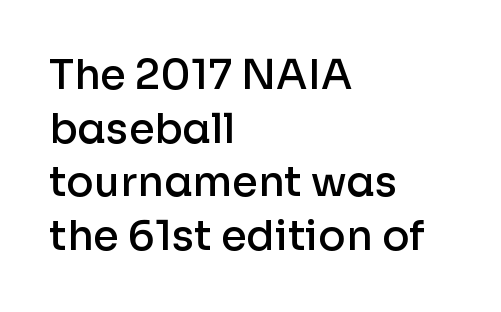
{"serif": "no", "italic": "no", "bold": "semi", "weight": "semibold", "width": "normal", "stroke_contrast": "low", "x_height": "medium", "monospaced": "no", "underline": "no", "align": "left", "line_spacing": "normal", "line_spacing_ratio": 1.31, "letter_spacing": "normal", "letter_spacing_em": 0.0, "glyph_px": 41}
